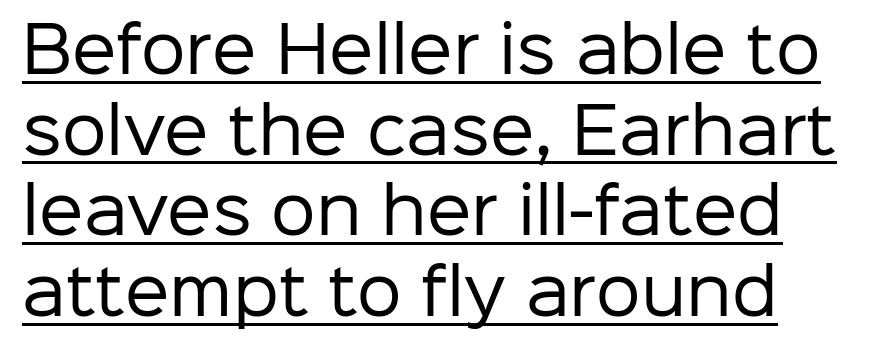
Q: Is the text bold? A: No.
Q: Is the text italic (slanted)? A: No, it is upright.
Q: Is the typeface a serif or a sans-serif typeface? A: Sans-serif.
Q: Is the text underlined? A: Yes.
Q: Is the spacing between letters normal or unusually wide? A: Normal.
Q: Is the spacing between lines tight, normal or loose? A: Normal.
Q: Width (condensed, normal, or wide)? A: Normal.
Q: Stroke contrast? A: Low.
Q: x-height? A: Medium.
Q: Monospaced? A: No.
